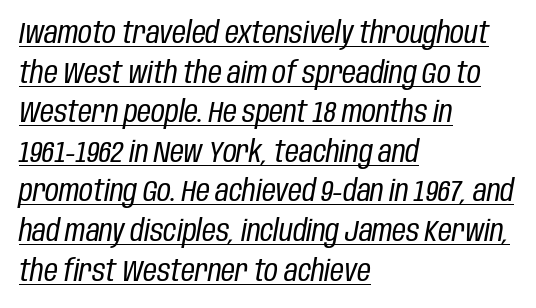
{"italic": "yes", "lean": "right", "slant_degrees": 10, "bold": "no", "weight": "regular", "width": "condensed", "stroke_contrast": "low", "x_height": "large", "monospaced": "no", "underline": "yes", "align": "left", "line_spacing": "normal", "line_spacing_ratio": 1.32, "letter_spacing": "normal", "letter_spacing_em": 0.0, "glyph_px": 30}
